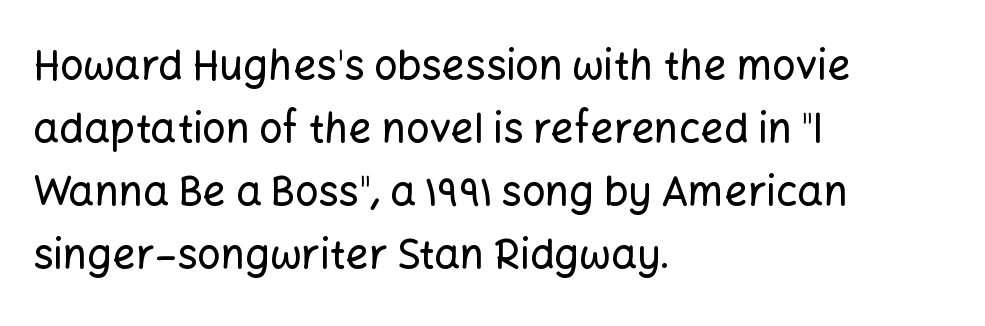
{"serif": "no", "italic": "no", "width": "normal", "stroke_contrast": "low", "x_height": "medium", "monospaced": "no", "underline": "no", "align": "left", "line_spacing": "normal", "line_spacing_ratio": 1.54, "letter_spacing": "normal", "letter_spacing_em": 0.0, "glyph_px": 41}
